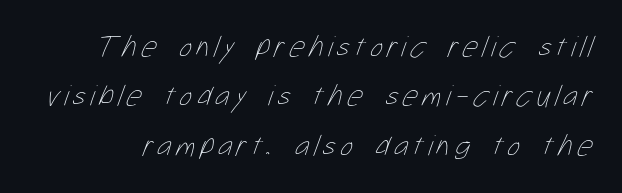
{"bold": "no", "weight": "thin", "width": "condensed", "stroke_contrast": "low", "x_height": "medium", "monospaced": "no", "underline": "no", "line_spacing": "normal", "line_spacing_ratio": 1.65, "glyph_px": 30}
